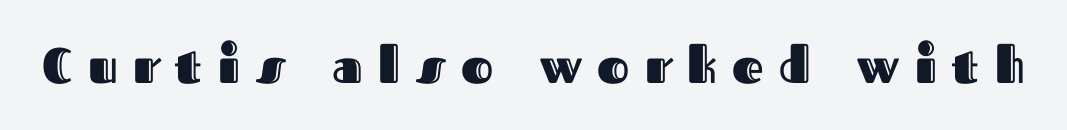
Q: Is the text italic (slanted)? A: No, it is upright.
Q: Is the text underlined? A: No.
Q: Is the spacing between letters normal or unusually wide? A: Unusually wide.
Q: Width (condensed, normal, or wide)? A: Normal.
Q: x-height? A: Medium.
Q: Monospaced? A: No.
